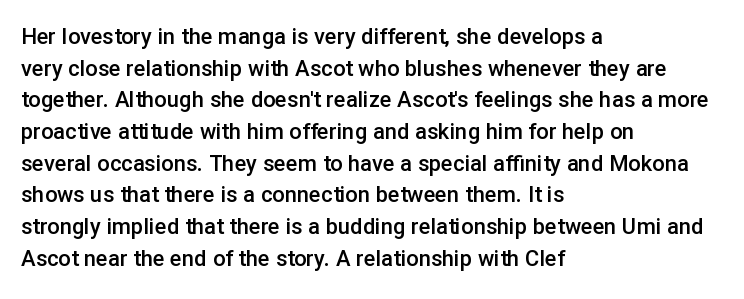
The passage shown stacks its lines at a standard gap. Beneath every word, the page is bare. The compositor pushed each line to the left boundary. Tall strokes in this sample are plumb rather than angled.
